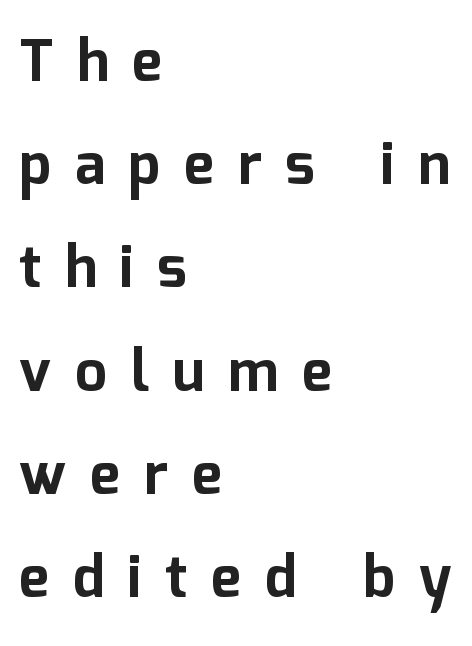
{"serif": "no", "italic": "no", "bold": "yes", "weight": "bold", "width": "normal", "stroke_contrast": "low", "x_height": "medium", "monospaced": "no", "underline": "no", "align": "left", "line_spacing_ratio": 1.81, "letter_spacing": "wide", "letter_spacing_em": 0.42, "glyph_px": 57}
